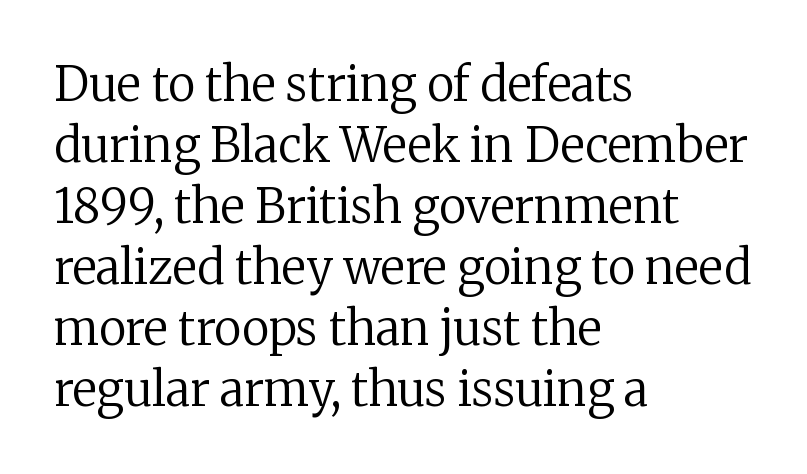
Regarding serifs, this sample has them. Does extra space separate the letters? No, they use regular spacing. Here the designer chose a conventional face with non-uniform glyph widths. Heft: none added — not bold. The strip under each line holds only bare page.
